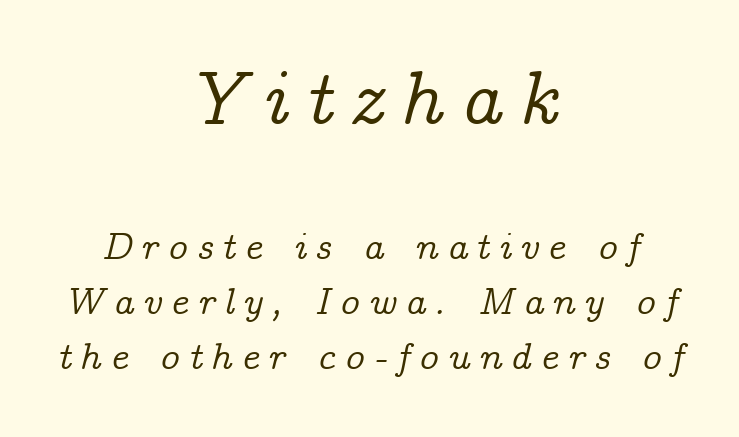
Q: Is the text italic (slanted)? A: Yes, it leans right by about 14 degrees.
Q: Is the typeface a serif or a sans-serif typeface? A: Serif.
Q: Is the text underlined? A: No.
Q: How is the paragraph aligned? A: Centered.
Q: Is the spacing between letters normal or unusually wide? A: Unusually wide.
Q: Is the spacing between lines tight, normal or loose? A: Normal.
Q: Which block of text is set in a larger size, the first (top) or the second (bottom)? A: The first (top) one.
Q: Width (condensed, normal, or wide)? A: Normal.
Q: Stroke contrast? A: Low.
Q: x-height? A: Medium.
Q: Monospaced? A: No.
